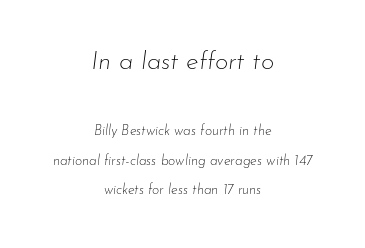
Caption: standard tracking, unaltered. What's the leading like? Stretched, with rows far apart. Does the bottom block carry the larger type? No, the top block does. Glance below the letters and you will spot only blank space. The specimen reads as italic at a glance. Caption: face not bold, strokes unweighted.
